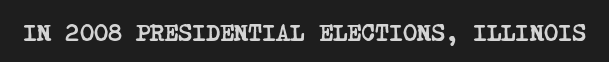
The image shows 24 px bold type; set normal letter spacing, not underlined.
